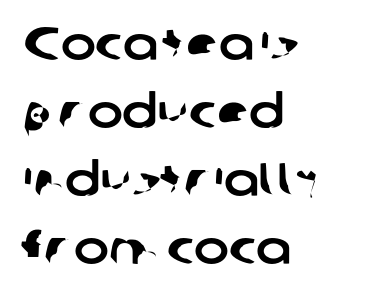
How would I describe the line gaps? Plain and ordinary. Nope, no serifs anywhere on these letters. Nobody drew a line under any word here. If you drew a ruler down the left edge, every line would touch it.
